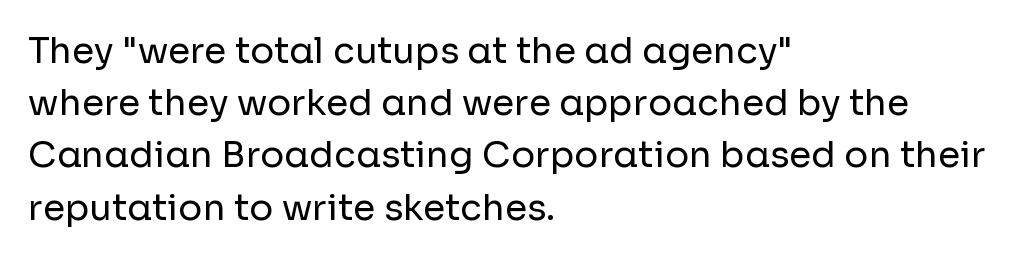
Q: Is the text bold? A: No.
Q: Is the text italic (slanted)? A: No, it is upright.
Q: Is the typeface a serif or a sans-serif typeface? A: Sans-serif.
Q: Is the text underlined? A: No.
Q: How is the paragraph aligned? A: Left-aligned.
Q: Is the spacing between letters normal or unusually wide? A: Normal.
Q: Is the spacing between lines tight, normal or loose? A: Normal.
Q: Width (condensed, normal, or wide)? A: Normal.
Q: Stroke contrast? A: Low.
Q: x-height? A: Medium.
Q: Monospaced? A: No.
